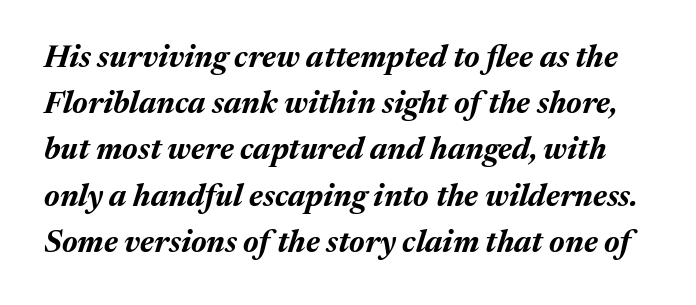
Leading matches the norm, producing a regular column. Yep, that's italic — everything's leaning. Each letter keeps its own natural width here, so spacing adapts to shape. Look at the stroke-to-counter ratio: heavy, a bold. Short note: letters normally spaced.
